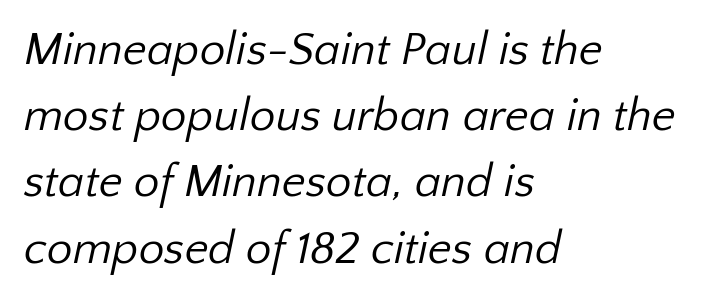
Line starts are locked; line ends wander. Think of a printed novel: that variable character pitch is what you see here. The rendering uses a moderate line-height, typical for paragraphs. The typeface chosen for these lines omits serifs. Bare-footed words on every line. Think standard paragraph weight, or any step lighter than that.
